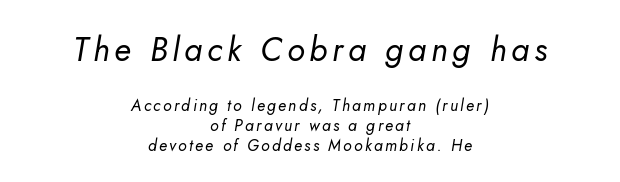
The image shows 33 px regular-weight type, italic (leaning right); set centered, normal line spacing (1.25x), not underlined; the first (top) block is 2.06x larger; low stroke contrast and a small x-height.
